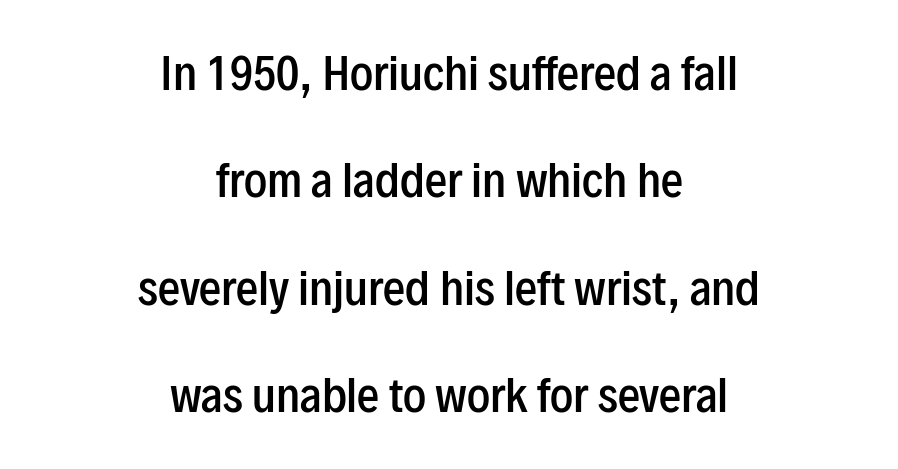
The image shows 44 px semibold, condensed sans-serif type, upright; set centered, loose line spacing (2.44x), normal letter spacing, not underlined; low stroke contrast and a medium x-height.
